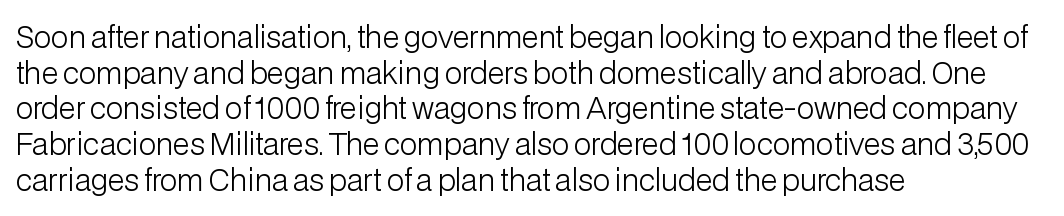
It's the straight-up-and-down kind of type. Lines of text with bare space underneath. Horizontal alignment here is leftward, the default for most running prose. Each letter keeps its own natural width here, so spacing adapts to shape. No feet cap the strokes, marking this as sans-serif type. The typesetting does not lean heavy: it is not bold.
